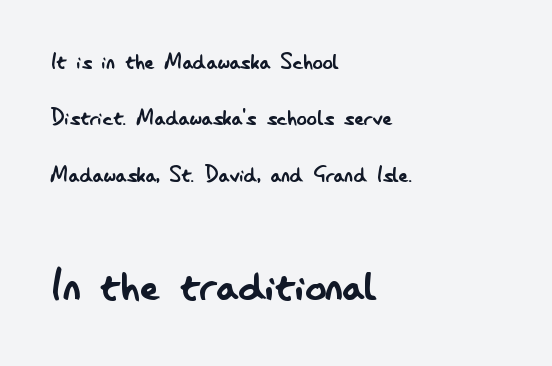
The image shows 53 px regular-weight, condensed sans-serif type, upright; set left-aligned, loose line spacing (2.17x), normal letter spacing, not underlined; the second (bottom) block is 2.04x larger; low stroke contrast and a small x-height.
